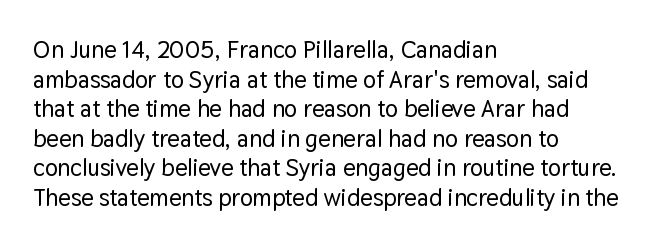
{"italic": "no", "underline": "no", "align": "left", "line_spacing_ratio": 1.23, "letter_spacing": "normal", "letter_spacing_em": 0.0, "glyph_px": 24}
